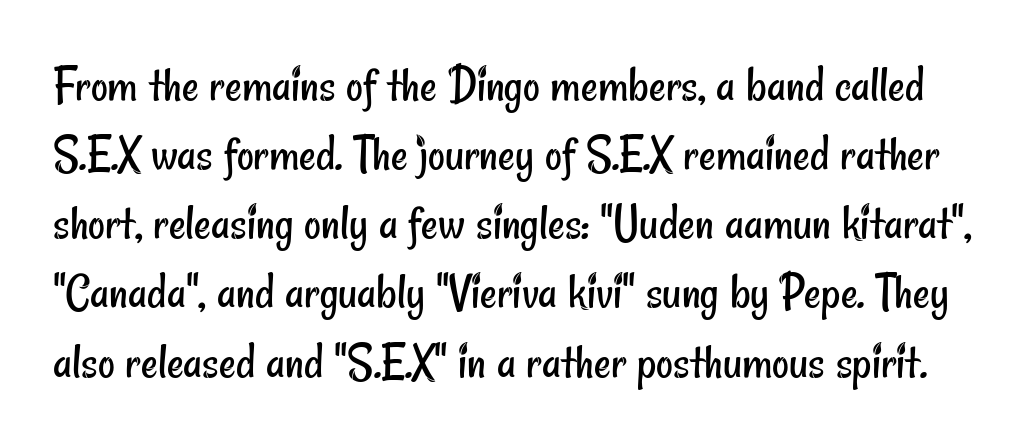
Q: Is the text bold? A: No.
Q: Is the typeface a serif or a sans-serif typeface? A: Sans-serif.
Q: Is the text underlined? A: No.
Q: Is the spacing between letters normal or unusually wide? A: Normal.
Q: Is the spacing between lines tight, normal or loose? A: Normal.
Q: Width (condensed, normal, or wide)? A: Condensed.
Q: Stroke contrast? A: Low.
Q: x-height? A: Small.
Q: Monospaced? A: No.
